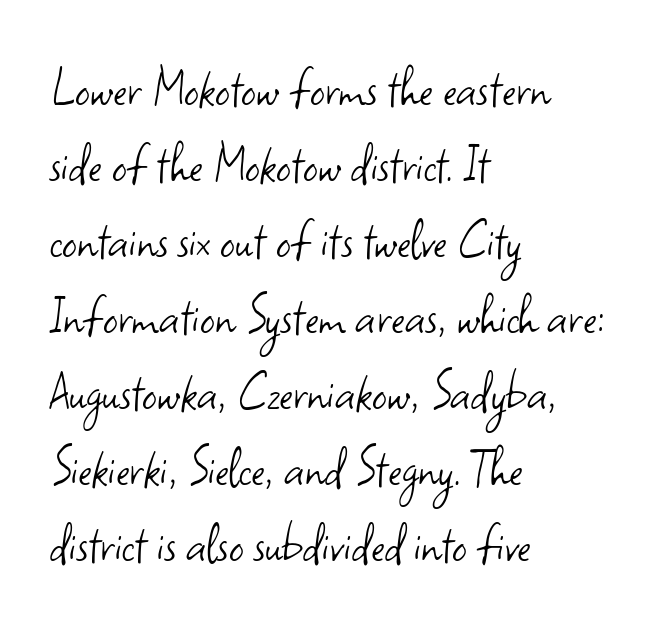
You could not count columns in this text — the font is proportionally spaced. Look at the tracking — it's just the regular setting, nothing added. Words float on clear page, feet unadorned. The lines are quadded left.
